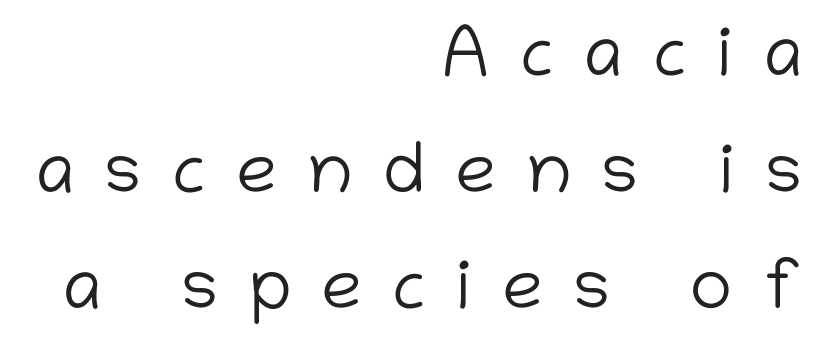
Only glyphs here, with clear space below each row. Visually the block forms a straight wall on the right and a jagged coastline on the left. The letters stand straight up with perfectly vertical stems. The letters advance in unequal steps, a hallmark of proportional type.
